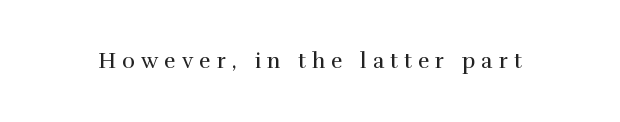
Weight class: somewhere from thin through regular. The lettering stays uniformly vertical, giving the passage a roman look. Just letters on the line, the space beneath them empty. Substantial extra tracking has been applied to these lines.
